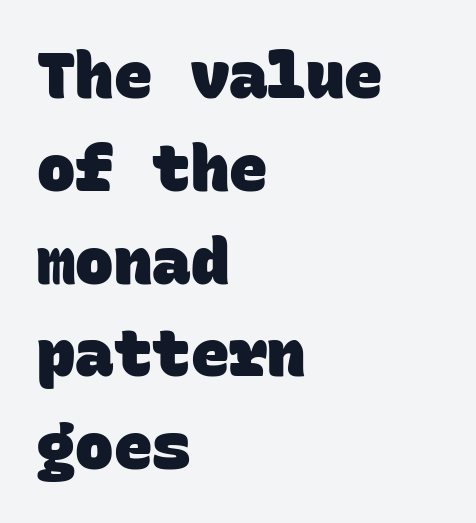
Q: Is the text bold? A: Yes.
Q: Is the typeface a serif or a sans-serif typeface? A: Sans-serif.
Q: Is the text underlined? A: No.
Q: How is the paragraph aligned? A: Left-aligned.
Q: Is the spacing between letters normal or unusually wide? A: Normal.
Q: Is the spacing between lines tight, normal or loose? A: Normal.
Q: Width (condensed, normal, or wide)? A: Normal.
Q: Stroke contrast? A: Low.
Q: x-height? A: Large.
Q: Monospaced? A: Yes.
